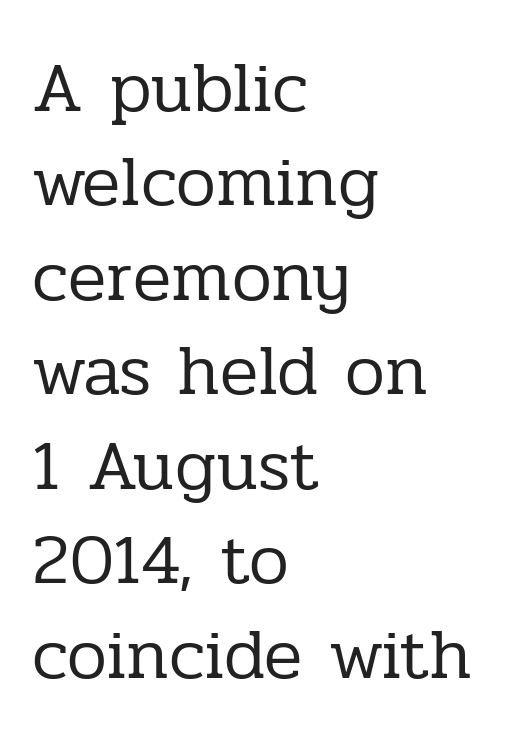
{"serif": "yes", "italic": "no", "bold": "no", "weight": "regular", "width": "normal", "stroke_contrast": "low", "x_height": "medium", "monospaced": "no", "underline": "no", "align": "left", "line_spacing": "normal", "line_spacing_ratio": 1.33, "letter_spacing": "normal", "letter_spacing_em": 0.0, "glyph_px": 71}
